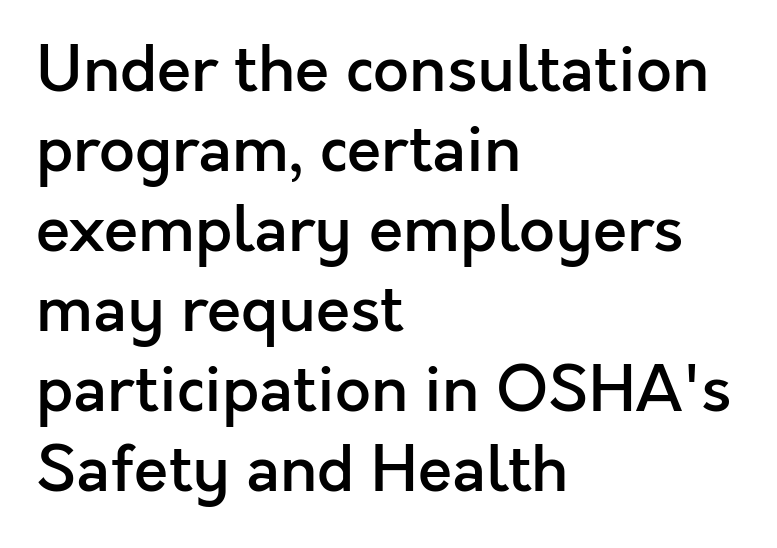
{"serif": "no", "italic": "no", "bold": "semi", "weight": "semibold", "width": "normal", "x_height": "medium", "monospaced": "no", "underline": "no", "align": "left", "line_spacing": "normal", "line_spacing_ratio": 1.27, "letter_spacing": "normal", "letter_spacing_em": 0.0, "glyph_px": 63}
